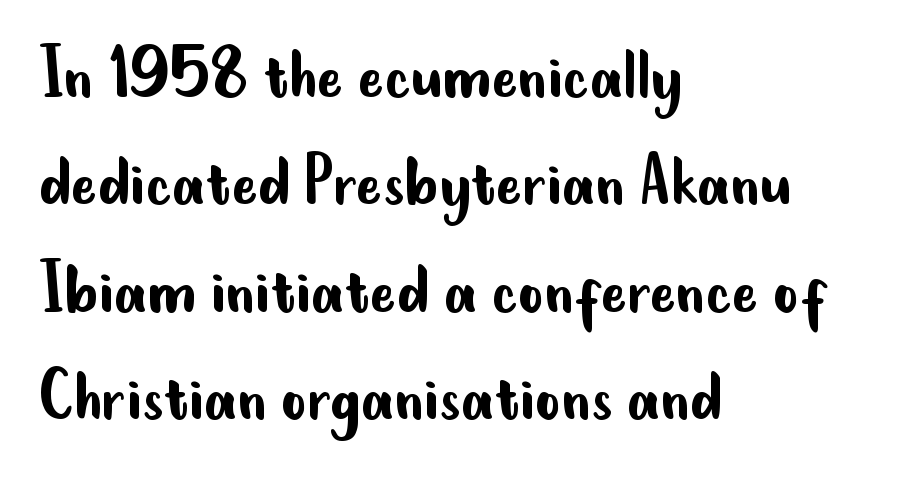
Line starts are locked; line ends wander. Spacing verdict: proportional, widths tailored to each character. The type family on display is of the sans-serif kind. The strokes are not fattened; the text isn't bold. This sample uses an upright cut, with every glyph sitting square on the baseline.
